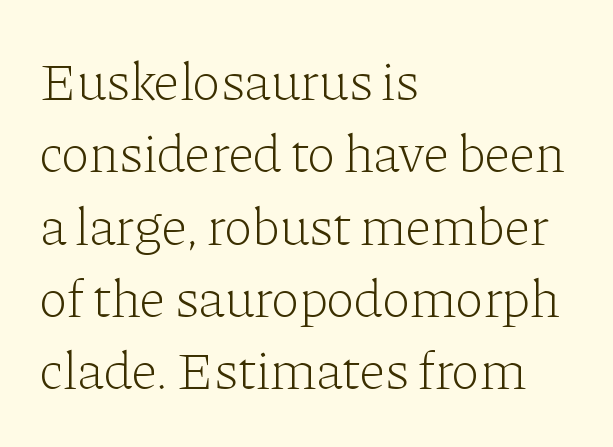
Q: Is the text bold? A: No.
Q: Is the text italic (slanted)? A: No, it is upright.
Q: Is the typeface a serif or a sans-serif typeface? A: Serif.
Q: Is the text underlined? A: No.
Q: How is the paragraph aligned? A: Left-aligned.
Q: Is the spacing between letters normal or unusually wide? A: Normal.
Q: Is the spacing between lines tight, normal or loose? A: Normal.
Q: Width (condensed, normal, or wide)? A: Normal.
Q: Stroke contrast? A: Low.
Q: x-height? A: Medium.
Q: Monospaced? A: No.
